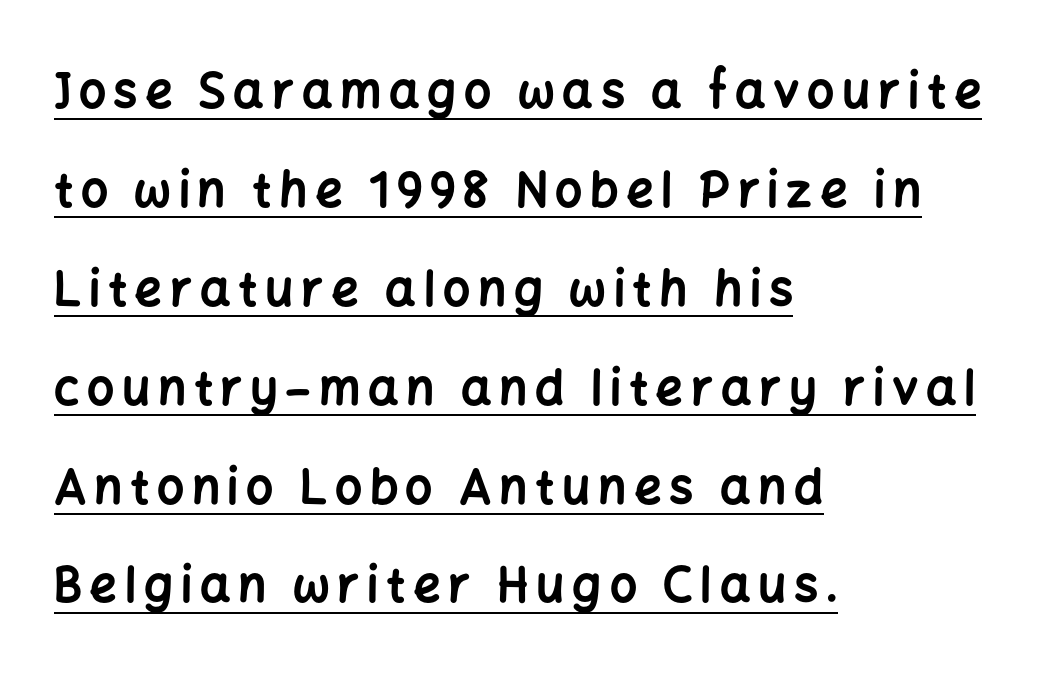
Alignment: flush left. The rendering uses the underline text-decoration. This is the regular roman posture of the typeface. Heft: maximum for text — a bold. Grotesque or geometric, the face here clearly has no serifs. Is this a fixed-width face? No — the glyphs have proportional, varying widths.
